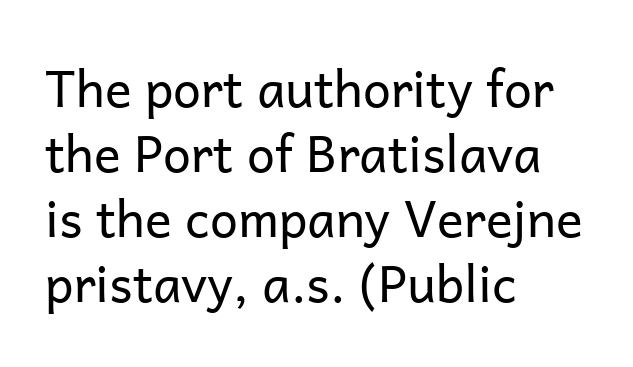
The font family rendered here belongs to the sans-serif group. Bold? No — there's no thickening of the strokes. Here the designer chose a conventional face with non-uniform glyph widths. The gap between lines stays unmarked. Normally led — the rows are evenly, conventionally spaced. Between one letter and the next there's only the usual sliver of space.
